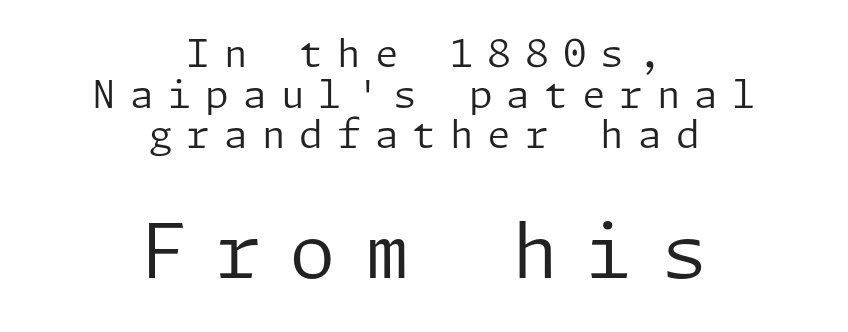
Descender tails drop into unmarked territory. The lines are quadded center. Type size steps up from the first block to the second. Ascenders rise straight up at ninety degrees. No letter is thick-stroked: the sample isn't bold. What's the leading like? Squeezed, with rows nearly overlapping.
